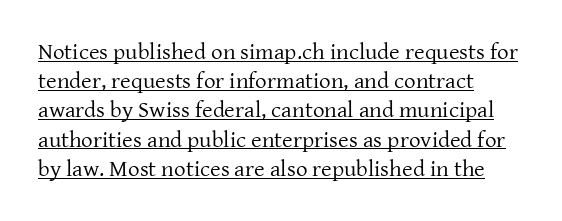
Q: Is the text bold? A: No.
Q: Is the text italic (slanted)? A: No, it is upright.
Q: Is the text underlined? A: Yes.
Q: How is the paragraph aligned? A: Left-aligned.
Q: Is the spacing between letters normal or unusually wide? A: Normal.
Q: Is the spacing between lines tight, normal or loose? A: Normal.
